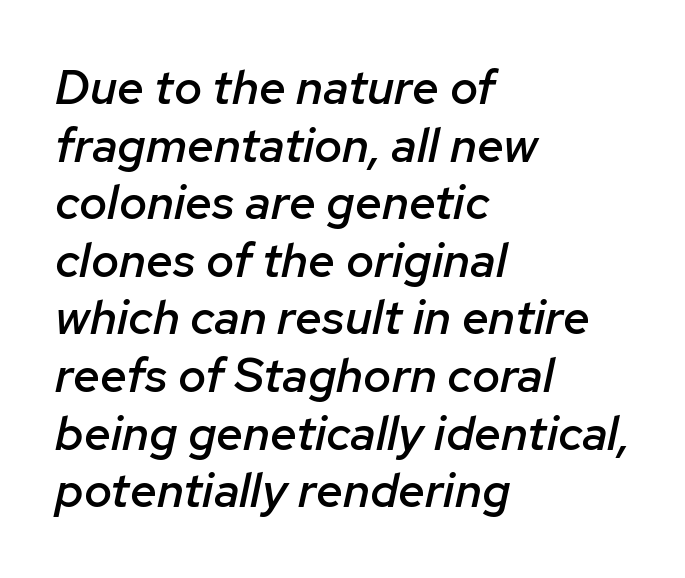
Q: Is the text bold? A: Semi-bold.
Q: Is the text italic (slanted)? A: Yes, it leans right by about 12 degrees.
Q: Is the text underlined? A: No.
Q: How is the paragraph aligned? A: Left-aligned.
Q: Is the spacing between letters normal or unusually wide? A: Normal.
Q: Width (condensed, normal, or wide)? A: Normal.
Q: Stroke contrast? A: Low.
Q: x-height? A: Medium.
Q: Monospaced? A: No.
